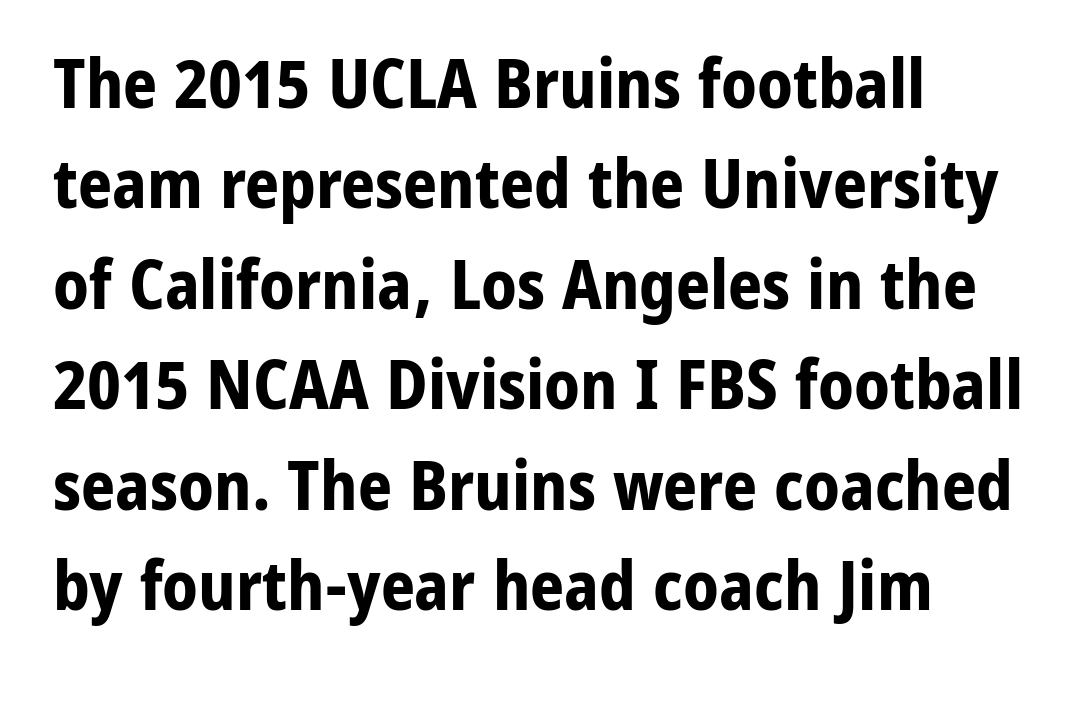
No italicization has been applied; the sample stays upright. The rendering uses a moderate line-height, typical for paragraphs. Unmarked baselines from the first word to the last. Tracking here is standard; glyphs follow each other at the usual distance. Stroke terminals: plain, sans-serif. Note the varied advance widths — an 'i' is clearly narrower than an 'm'.
